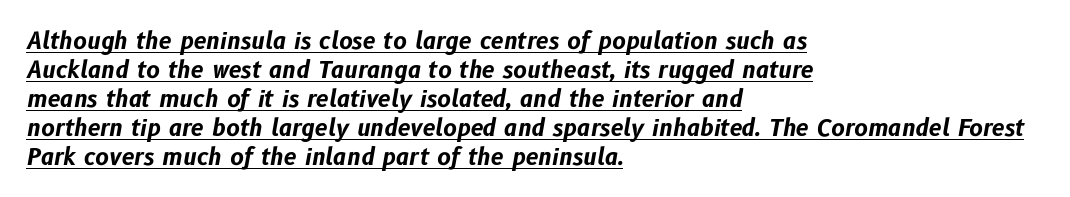
The line texture is even and compact thanks to regular tracking. Quick note: underline on. These lines carry a lot of weight — the face is fully bold. Evenly set lines give the paragraph a standard silhouette. Horizontal alignment here is leftward, the default for most running prose. Italic? Definitely — the glyphs are oblique.
